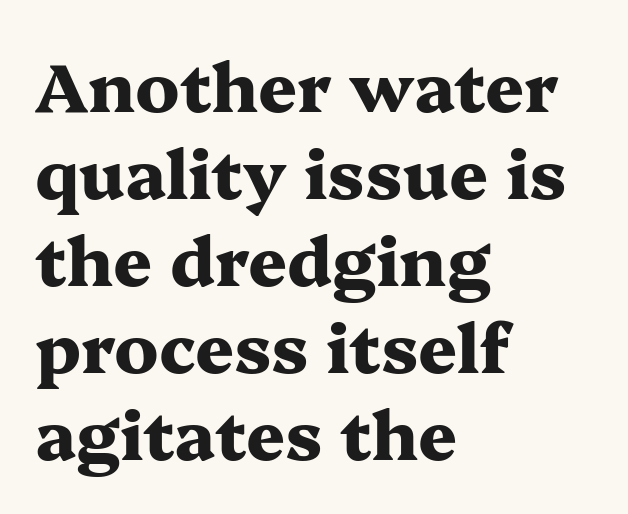
The image shows 68 px heavy, wide serif type, upright; set left-aligned, normal line spacing (1.28x), normal letter spacing, not underlined; medium stroke contrast and a medium x-height.
